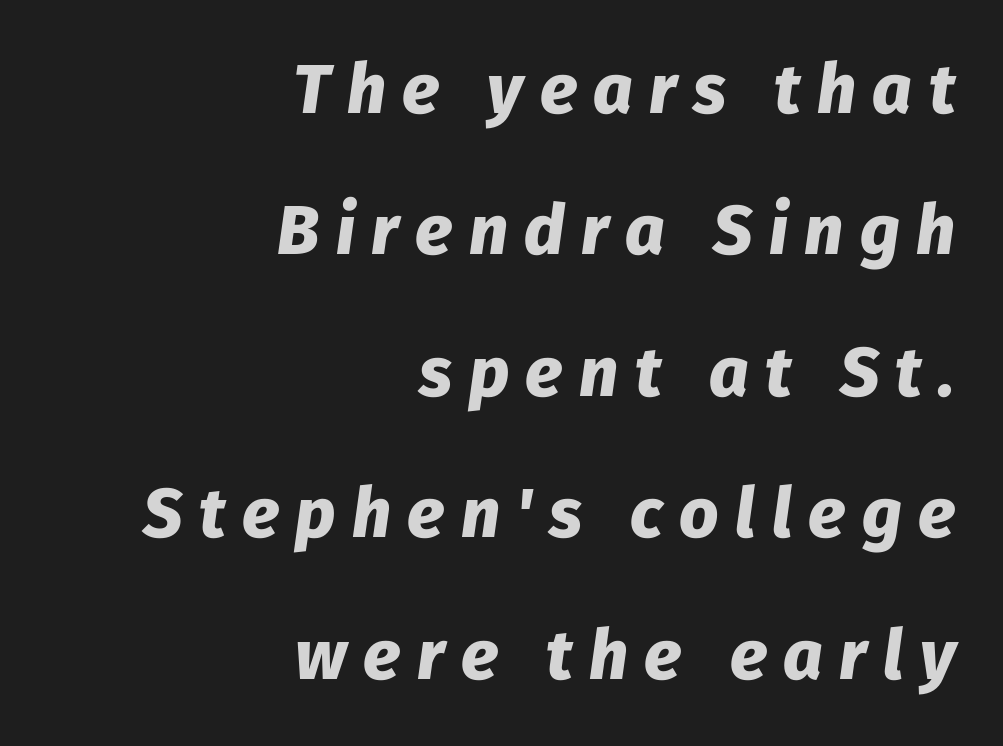
Q: Is the text bold? A: Yes.
Q: Is the text italic (slanted)? A: Yes, it leans right by about 8 degrees.
Q: Is the text underlined? A: No.
Q: How is the paragraph aligned? A: Right-aligned.
Q: Is the spacing between letters normal or unusually wide? A: Unusually wide.
Q: Is the spacing between lines tight, normal or loose? A: Loose.
Q: Width (condensed, normal, or wide)? A: Normal.
Q: Stroke contrast? A: Low.
Q: x-height? A: Medium.
Q: Monospaced? A: No.
